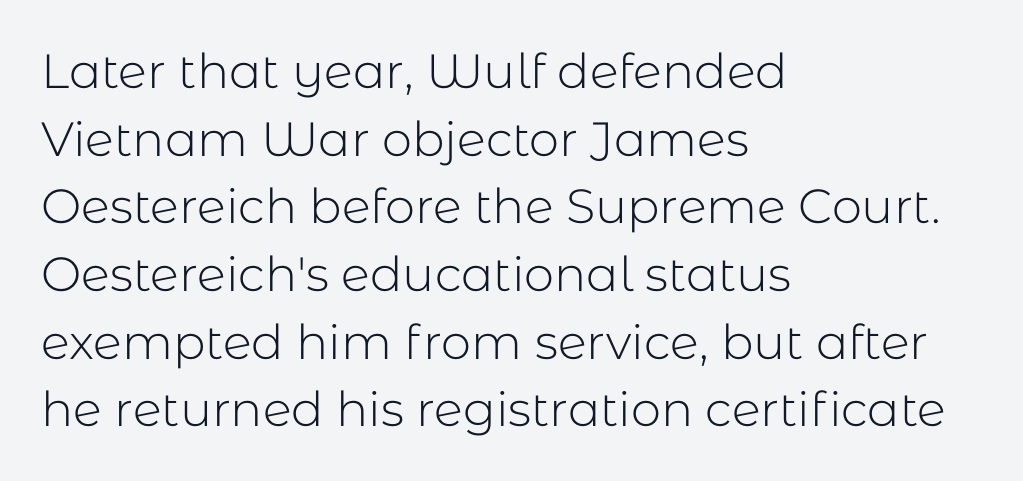
Q: Is the text bold? A: No.
Q: Is the text italic (slanted)? A: No, it is upright.
Q: Is the typeface a serif or a sans-serif typeface? A: Sans-serif.
Q: Is the text underlined? A: No.
Q: How is the paragraph aligned? A: Left-aligned.
Q: Is the spacing between letters normal or unusually wide? A: Normal.
Q: Is the spacing between lines tight, normal or loose? A: Normal.
Q: Width (condensed, normal, or wide)? A: Normal.
Q: Stroke contrast? A: Low.
Q: x-height? A: Medium.
Q: Monospaced? A: No.
